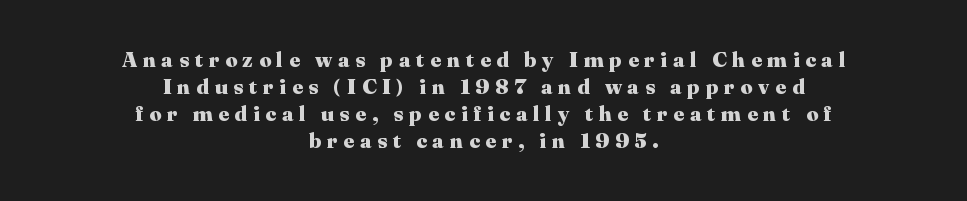
Italic? Not at all — the glyphs are vertical. Bold? Absolutely — the strokes are thick and heavy. Normally led — the rows are evenly, conventionally spaced. Rule under the text: the space is simply empty. Neither beginnings nor endings align; midpoints do. Substantial extra tracking has been applied to these lines.
